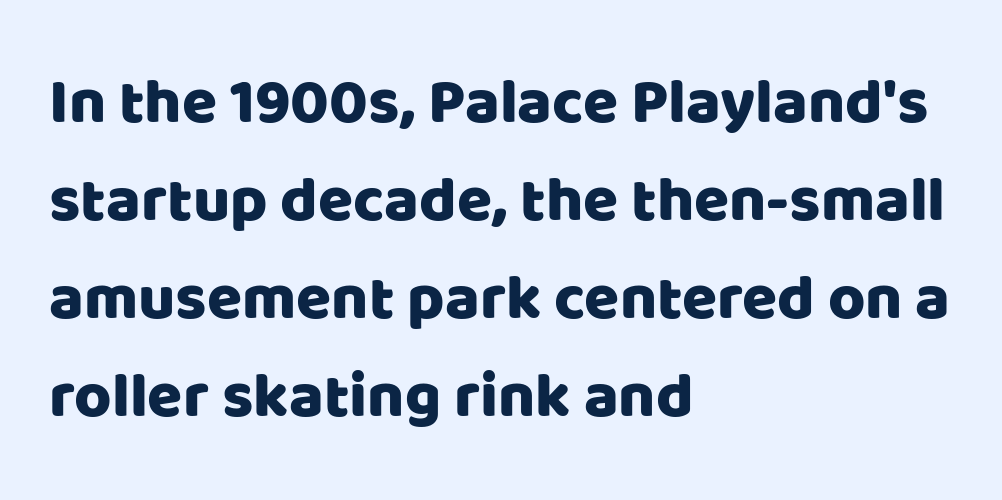
{"serif": "no", "italic": "no", "width": "normal", "stroke_contrast": "low", "x_height": "large", "monospaced": "no", "underline": "no", "align": "left", "line_spacing": "normal", "line_spacing_ratio": 1.53, "letter_spacing": "normal", "letter_spacing_em": 0.0, "glyph_px": 64}
